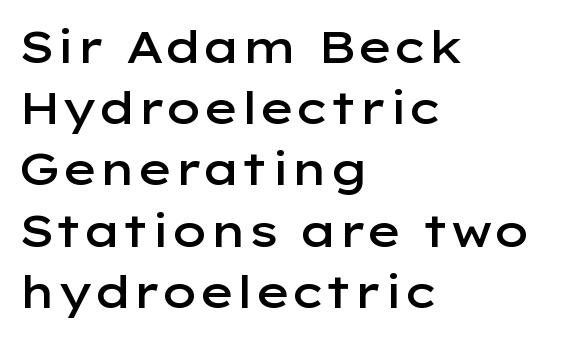
The image shows 45 px semibold, wide sans-serif type, upright; set left-aligned, normal line spacing (1.36x), normal letter spacing, not underlined; low stroke contrast and a medium x-height.
